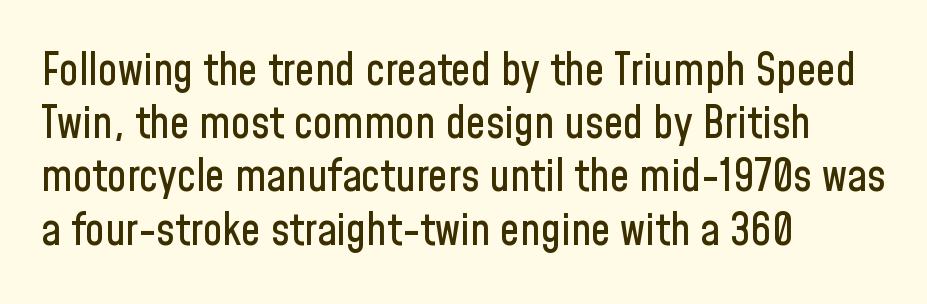
Letterform terminals end flat and unadorned throughout the passage. Does extra space separate the letters? No, they use regular spacing. The letters stand straight up with perfectly vertical stems. The space directly below the letters is spotless. You could not count columns in this text — the font is proportionally spaced.
